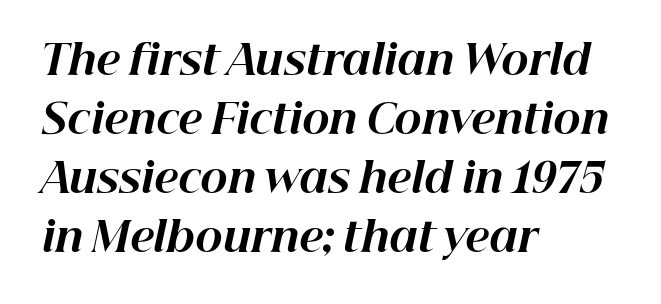
As a designer I'd log this as weight 700, bold. Each line starts at the same left margin while the right side varies. This sample uses plain, unmodified letter spacing. A typesetter would call this proportional, since set widths differ per character. You can tell it's italic because the verticals aren't actually vertical.
